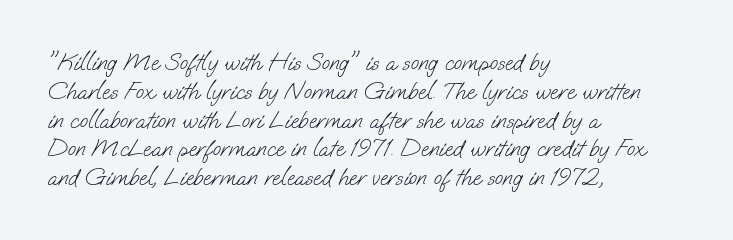
{"bold": "no", "underline": "no", "align": "left", "line_spacing_ratio": 1.2, "letter_spacing": "normal", "letter_spacing_em": 0.0, "glyph_px": 24}
